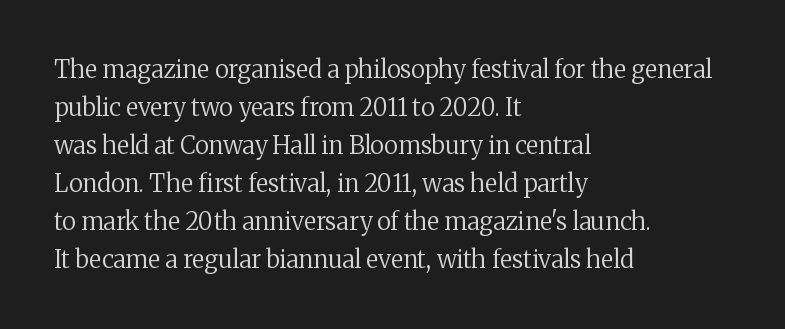
Q: Is the text bold? A: No.
Q: Is the text italic (slanted)? A: No, it is upright.
Q: Is the text underlined? A: No.
Q: How is the paragraph aligned? A: Left-aligned.
Q: Is the spacing between letters normal or unusually wide? A: Normal.
Q: Is the spacing between lines tight, normal or loose? A: Normal.
